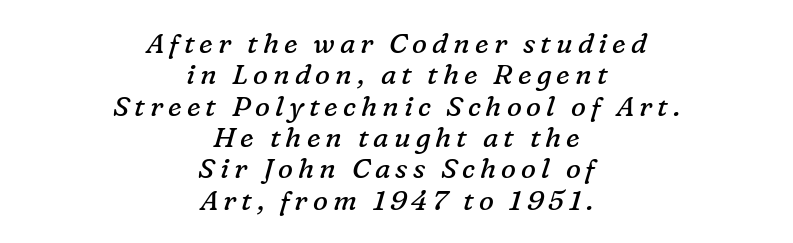
A typesetter would call this leading minimal, almost set solid. Each letter keeps its own natural width here, so spacing adapts to shape. The characters are drawn with everyday or finer stroke widths. The paragraph shown floats in the horizontal middle.
